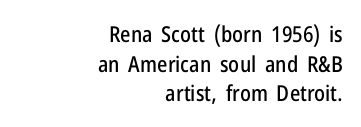
{"italic": "no", "underline": "no", "align": "right", "line_spacing": "normal", "line_spacing_ratio": 1.35, "letter_spacing": "normal", "letter_spacing_em": 0.0, "glyph_px": 22}
